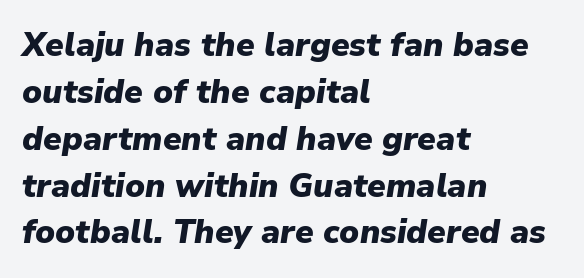
Regarding leading, the lines here are spaced in the standard way. Yep, that's italic — everything's leaning. Note the varied advance widths — an 'i' is clearly narrower than an 'm'. Glance below the letters and you will spot only blank space.
